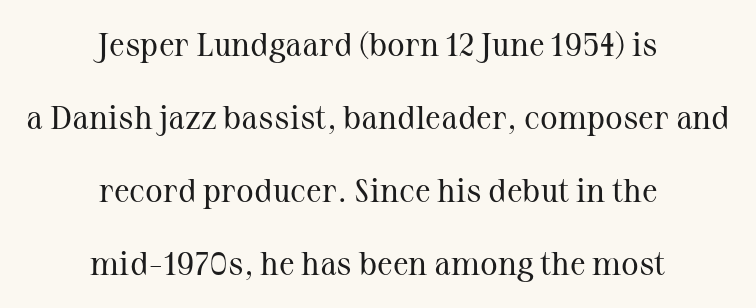
Q: Is the text bold? A: No.
Q: Is the text italic (slanted)? A: No, it is upright.
Q: Is the typeface a serif or a sans-serif typeface? A: Serif.
Q: Is the text underlined? A: No.
Q: How is the paragraph aligned? A: Centered.
Q: Is the spacing between letters normal or unusually wide? A: Normal.
Q: Is the spacing between lines tight, normal or loose? A: Loose.
Q: Width (condensed, normal, or wide)? A: Normal.
Q: Stroke contrast? A: Medium.
Q: x-height? A: Medium.
Q: Monospaced? A: No.
